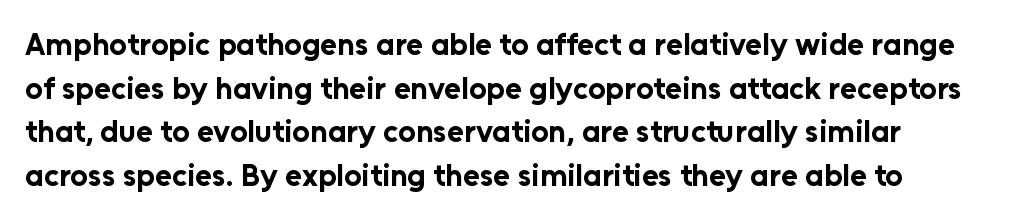
Character widths vary here, with narrow letters taking less room than wide ones. Standard letterfit; no display-style spreading of the glyphs. Style check: upright. The passage shown is typeset with a sans-serif family. Evenly set lines give the paragraph a standard silhouette.
